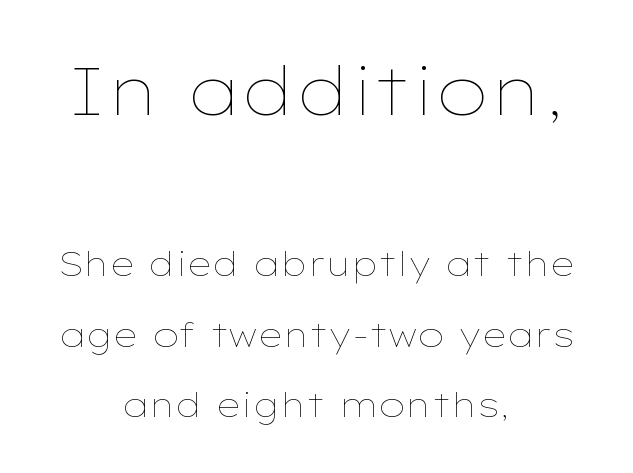
Default kerning and tracking; the words read as compact shapes. The leading is generous, giving the passage an open texture. Does the copy run flush right? No — it is centered line by line. Proportional: the letters do not fall into vertical columns. Is this a heavy cut? Hardly; it is regular or lighter.
